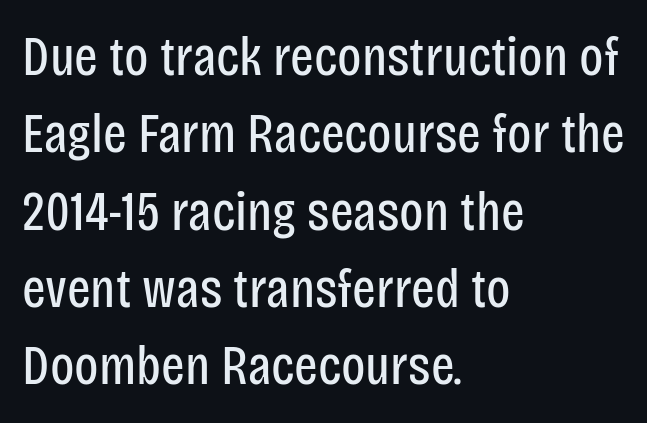
Q: Is the text bold? A: No.
Q: Is the text italic (slanted)? A: No, it is upright.
Q: Is the typeface a serif or a sans-serif typeface? A: Sans-serif.
Q: Is the text underlined? A: No.
Q: How is the paragraph aligned? A: Left-aligned.
Q: Is the spacing between letters normal or unusually wide? A: Normal.
Q: Is the spacing between lines tight, normal or loose? A: Normal.
Q: Width (condensed, normal, or wide)? A: Condensed.
Q: Stroke contrast? A: Low.
Q: x-height? A: Large.
Q: Monospaced? A: No.
